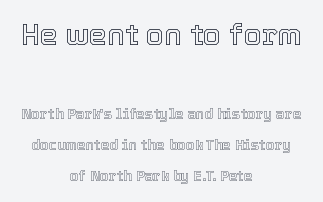
A typesetter would call this proportional, since set widths differ per character. These lines stack symmetrically, like a column narrowing and widening about its center. The letters stand straight up with perfectly vertical stems. Tracking value appears to be zero — textbook default spacing.
